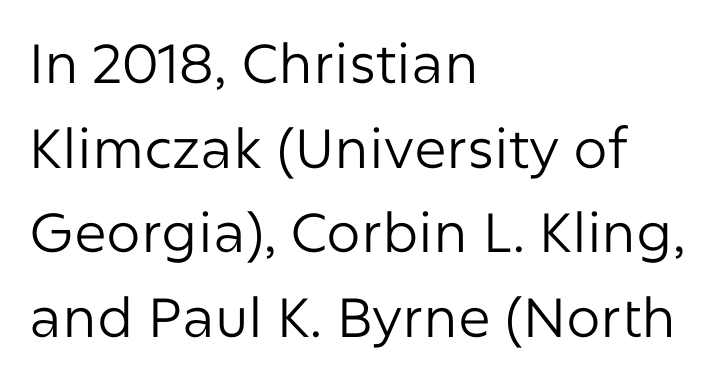
Q: Is the text bold? A: No.
Q: Is the text italic (slanted)? A: No, it is upright.
Q: Is the typeface a serif or a sans-serif typeface? A: Sans-serif.
Q: Is the text underlined? A: No.
Q: How is the paragraph aligned? A: Left-aligned.
Q: Is the spacing between letters normal or unusually wide? A: Normal.
Q: Is the spacing between lines tight, normal or loose? A: Normal.
Q: Width (condensed, normal, or wide)? A: Normal.
Q: Stroke contrast? A: Low.
Q: x-height? A: Medium.
Q: Monospaced? A: No.
